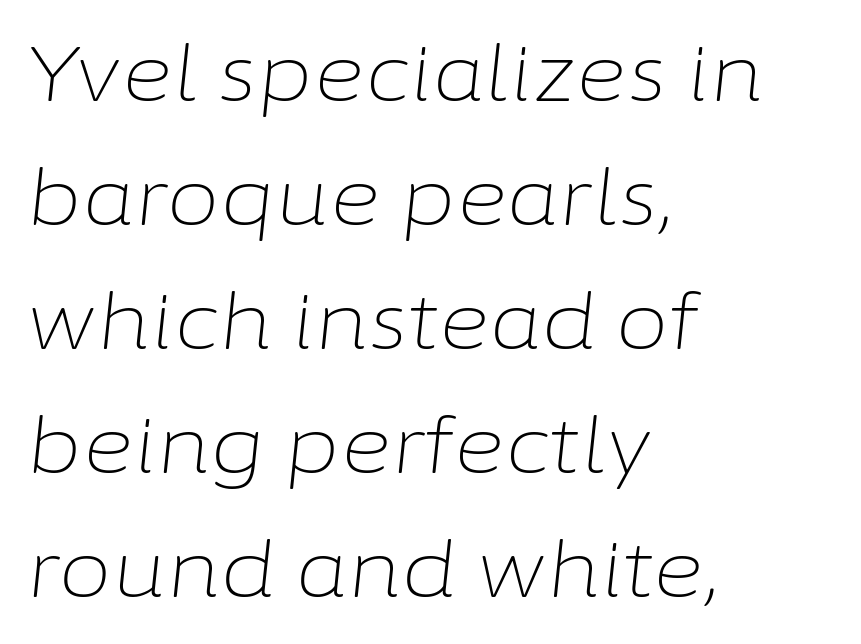
Stems here are at most as thick as an everyday book face. Horizontal alignment here is leftward, the default for most running prose. A typesetter would call this zero additional tracking. The designer left line spacing at the default.
